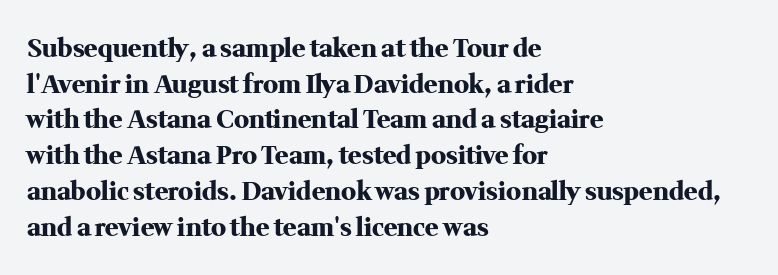
Q: Is the text bold? A: Yes.
Q: Is the text italic (slanted)? A: No, it is upright.
Q: Is the text underlined? A: No.
Q: How is the paragraph aligned? A: Left-aligned.
Q: Is the spacing between letters normal or unusually wide? A: Normal.
Q: Is the spacing between lines tight, normal or loose? A: Normal.
